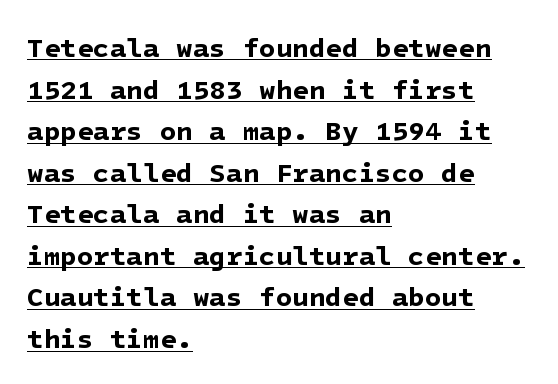
Q: Is the text bold? A: Yes.
Q: Is the text underlined? A: Yes.
Q: How is the paragraph aligned? A: Left-aligned.
Q: Is the spacing between letters normal or unusually wide? A: Normal.
Q: Is the spacing between lines tight, normal or loose? A: Normal.
